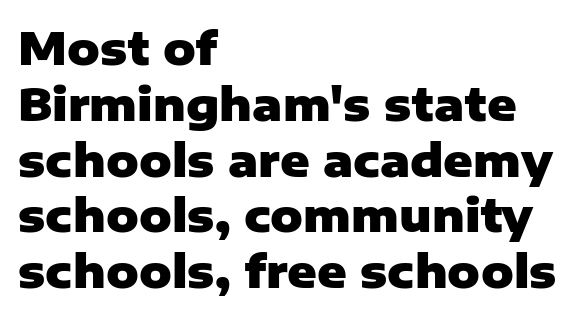
{"serif": "no", "italic": "no", "bold": "yes", "weight": "heavy", "width": "normal", "stroke_contrast": "low", "x_height": "medium", "monospaced": "no", "underline": "no", "align": "left", "line_spacing_ratio": 1.24, "letter_spacing": "normal", "letter_spacing_em": 0.0, "glyph_px": 45}
